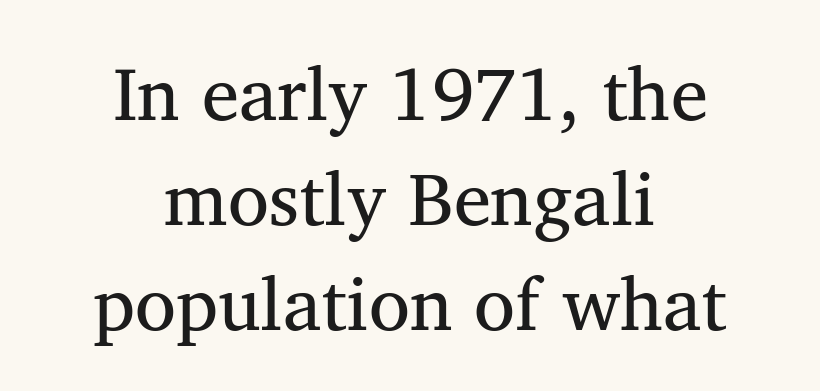
Caption: standard tracking, unaltered. Visually the block forms a symmetrical silhouette, jagged on both flanks. Observe the serifs anchoring each vertical stroke in this sample. The face used here is proportionally spaced, like ordinary book or web type.
